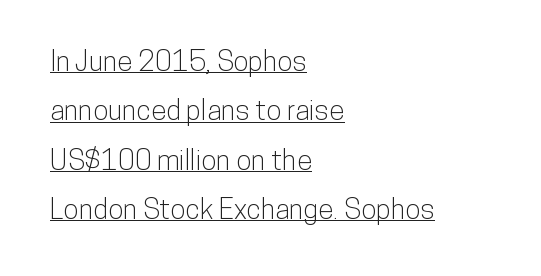
The image shows 28 px condensed sans-serif type, upright; set left-aligned, line spacing 1.76x, normal letter spacing, underlined; low stroke contrast and a medium x-height.
